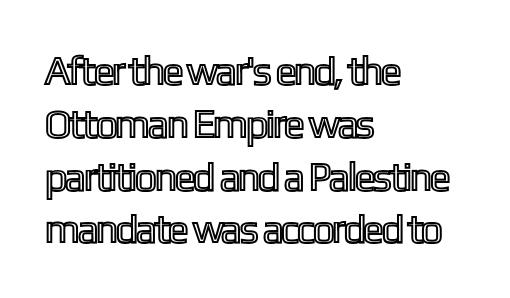
Q: Is the text italic (slanted)? A: No, it is upright.
Q: Is the text underlined? A: No.
Q: How is the paragraph aligned? A: Left-aligned.
Q: Is the spacing between letters normal or unusually wide? A: Normal.
Q: Is the spacing between lines tight, normal or loose? A: Normal.
Q: Width (condensed, normal, or wide)? A: Condensed.
Q: x-height? A: Medium.
Q: Monospaced? A: No.
